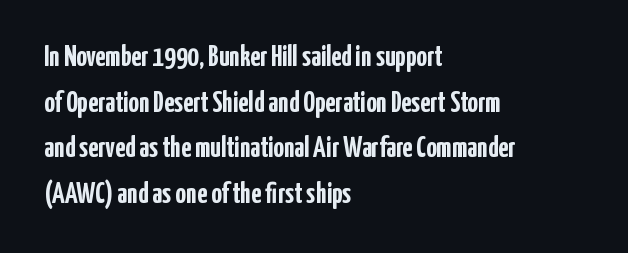
Q: Is the text bold? A: Yes.
Q: Is the text italic (slanted)? A: No, it is upright.
Q: Is the typeface a serif or a sans-serif typeface? A: Sans-serif.
Q: Is the text underlined? A: No.
Q: How is the paragraph aligned? A: Left-aligned.
Q: Is the spacing between letters normal or unusually wide? A: Normal.
Q: Is the spacing between lines tight, normal or loose? A: Normal.
Q: Width (condensed, normal, or wide)? A: Condensed.
Q: Stroke contrast? A: Low.
Q: x-height? A: Medium.
Q: Monospaced? A: No.
